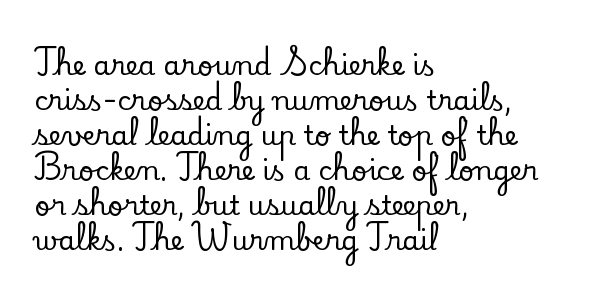
Q: Is the text italic (slanted)? A: No, it is upright.
Q: Is the text underlined? A: No.
Q: How is the paragraph aligned? A: Left-aligned.
Q: Is the spacing between letters normal or unusually wide? A: Normal.
Q: Is the spacing between lines tight, normal or loose? A: Normal.
